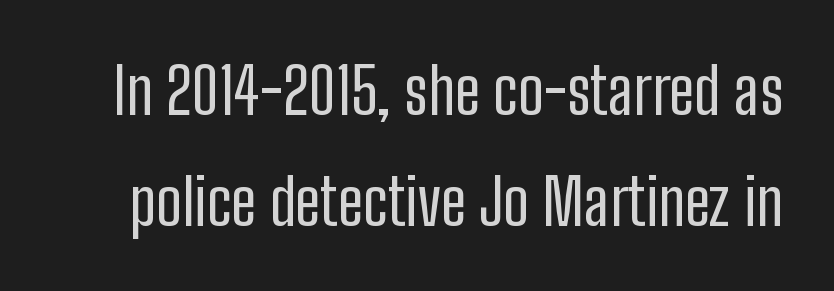
Q: Is the text bold? A: No.
Q: Is the text italic (slanted)? A: No, it is upright.
Q: Is the typeface a serif or a sans-serif typeface? A: Sans-serif.
Q: Is the text underlined? A: No.
Q: Is the spacing between letters normal or unusually wide? A: Normal.
Q: Width (condensed, normal, or wide)? A: Condensed.
Q: Stroke contrast? A: Low.
Q: x-height? A: Medium.
Q: Monospaced? A: No.
